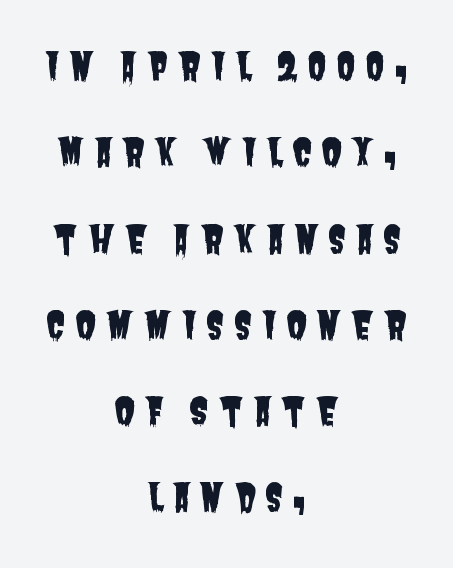
The image shows 38 px condensed sans-serif type; set centered, loose line spacing (2.27x), unusually wide letter spacing (+0.24 em), not underlined; low stroke contrast and a large x-height.
